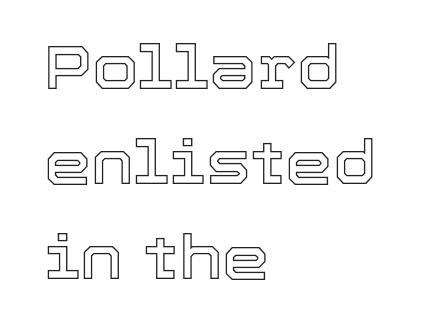
Q: Is the text italic (slanted)? A: No, it is upright.
Q: Is the text underlined? A: No.
Q: How is the paragraph aligned? A: Left-aligned.
Q: Is the spacing between letters normal or unusually wide? A: Normal.
Q: Is the spacing between lines tight, normal or loose? A: Normal.
Q: Width (condensed, normal, or wide)? A: Normal.
Q: x-height? A: Medium.
Q: Monospaced? A: No.
